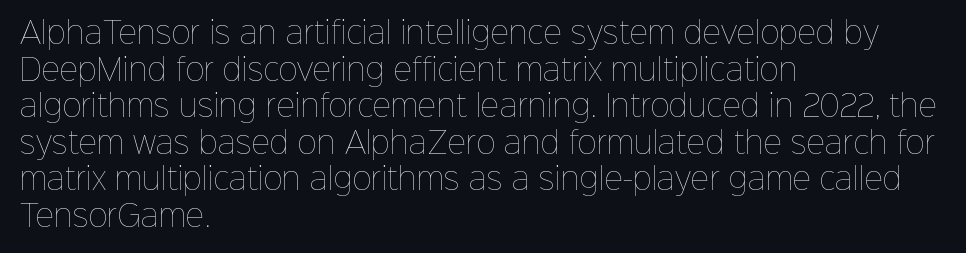
Q: Is the text bold? A: No.
Q: Is the text italic (slanted)? A: No, it is upright.
Q: Is the text underlined? A: No.
Q: How is the paragraph aligned? A: Left-aligned.
Q: Is the spacing between letters normal or unusually wide? A: Normal.
Q: Is the spacing between lines tight, normal or loose? A: Normal.
Q: Width (condensed, normal, or wide)? A: Normal.
Q: Stroke contrast? A: Low.
Q: x-height? A: Medium.
Q: Monospaced? A: No.
